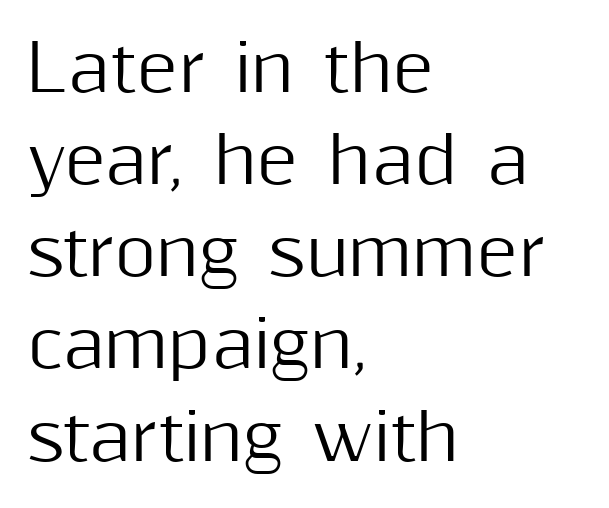
The image shows 64 px sans-serif type, upright; set left-aligned, normal line spacing (1.44x), normal letter spacing, not underlined; medium stroke contrast and a medium x-height.
